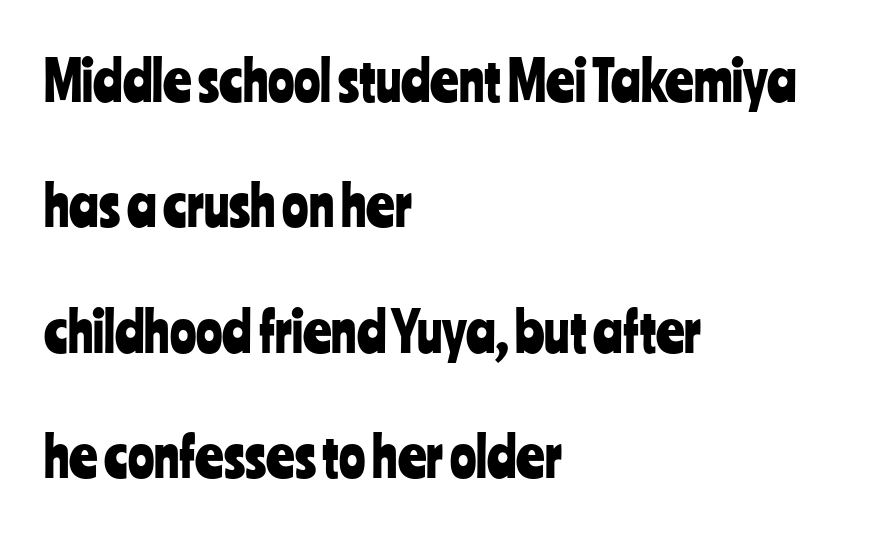
The gap between lines stays unmarked. Regarding leading, the lines here are spaced well apart. No feet cap the strokes, marking this as sans-serif type. The setting favours the left margin, as ordinary paragraphs usually do. Nothing unusual about the tracking: characters are spaced as the font intends. Spacing verdict: proportional, widths tailored to each character.
